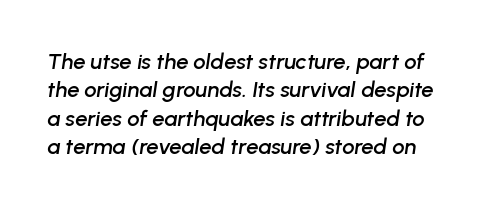
The image shows 22 px text type, italic (leaning right); set normal line spacing (1.29x), normal letter spacing, not underlined.
